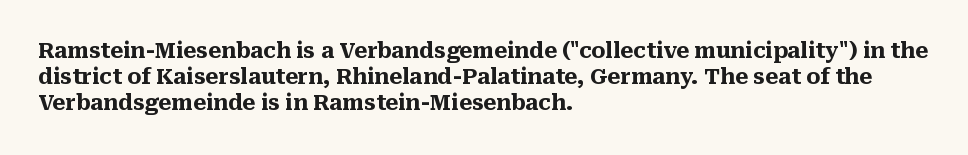
{"italic": "no", "bold": "yes", "underline": "no", "align": "left", "line_spacing_ratio": 1.24, "letter_spacing": "normal", "letter_spacing_em": 0.0, "glyph_px": 21}
